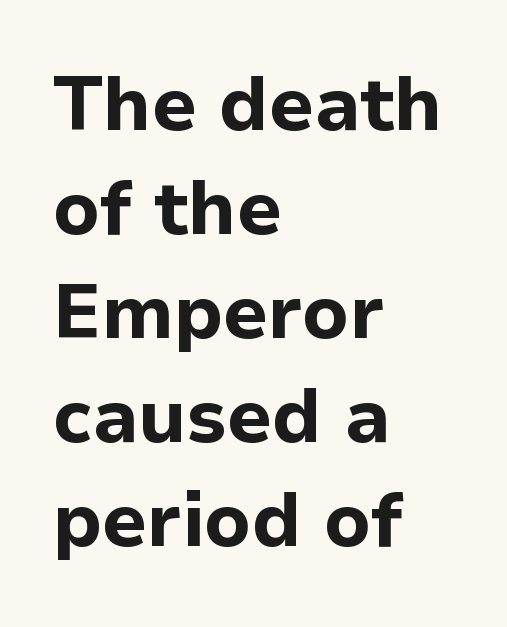
In CSS terms this would be text-align: left. The line-height multiplier appears to be the usual default. Does the lettering tilt? It doesn't — this is upright. Quick note: underline off.
